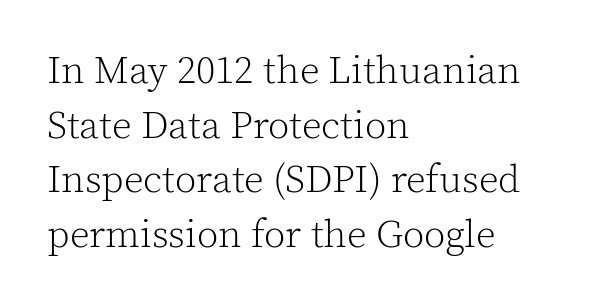
What stands out about the letter spacing? Nothing — it is the standard amount. Leading matches the norm, producing a regular column. No chunkiness to these letters — they're not bold. Do the characters align in a grid? No, the font is proportional. The lines are quadded left.
